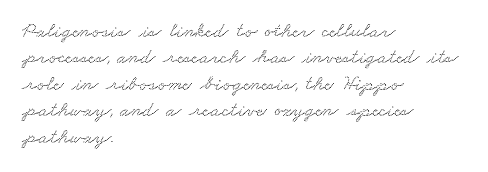
Q: Is the text underlined? A: No.
Q: How is the paragraph aligned? A: Left-aligned.
Q: Is the spacing between letters normal or unusually wide? A: Normal.
Q: Is the spacing between lines tight, normal or loose? A: Normal.
